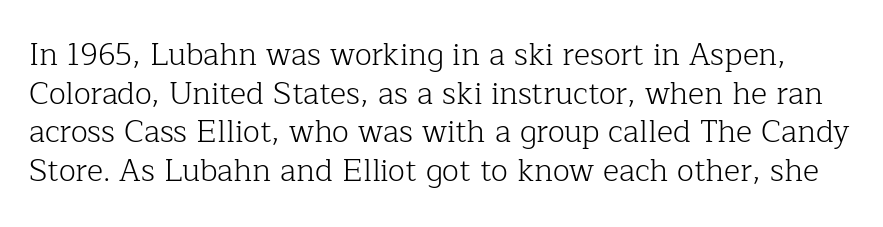
{"serif": "yes", "italic": "no", "bold": "no", "weight": "light", "width": "normal", "stroke_contrast": "low", "x_height": "medium", "monospaced": "no", "underline": "no", "line_spacing": "normal", "line_spacing_ratio": 1.25, "letter_spacing": "normal", "letter_spacing_em": 0.0, "glyph_px": 31}
